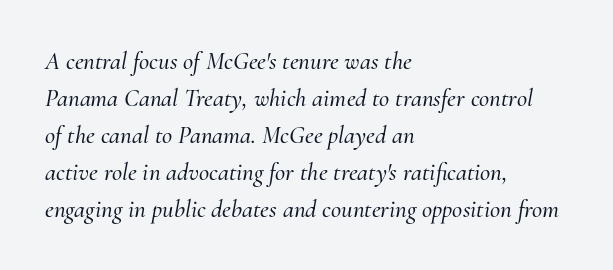
{"italic": "yes", "lean": "right", "slant_degrees": 10, "underline": "no", "align": "left", "line_spacing": "normal", "line_spacing_ratio": 1.48, "letter_spacing": "normal", "letter_spacing_em": 0.0, "glyph_px": 25}
